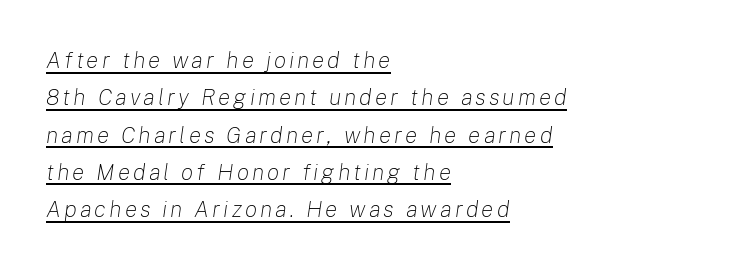
Q: Is the text bold? A: No.
Q: Is the text italic (slanted)? A: Yes, it leans right by about 8 degrees.
Q: Is the text underlined? A: Yes.
Q: How is the paragraph aligned? A: Left-aligned.
Q: Is the spacing between lines tight, normal or loose? A: Normal.
